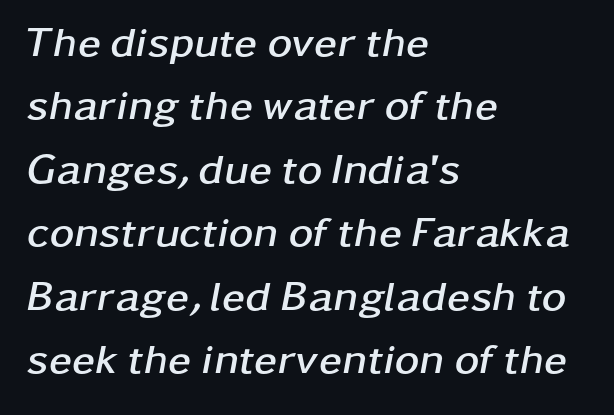
Q: Is the text bold? A: Yes.
Q: Is the text italic (slanted)? A: Yes, it leans right by about 11 degrees.
Q: Is the text underlined? A: No.
Q: How is the paragraph aligned? A: Left-aligned.
Q: Is the spacing between letters normal or unusually wide? A: Normal.
Q: Is the spacing between lines tight, normal or loose? A: Normal.
Q: Width (condensed, normal, or wide)? A: Wide.
Q: Stroke contrast? A: Low.
Q: x-height? A: Medium.
Q: Monospaced? A: No.
